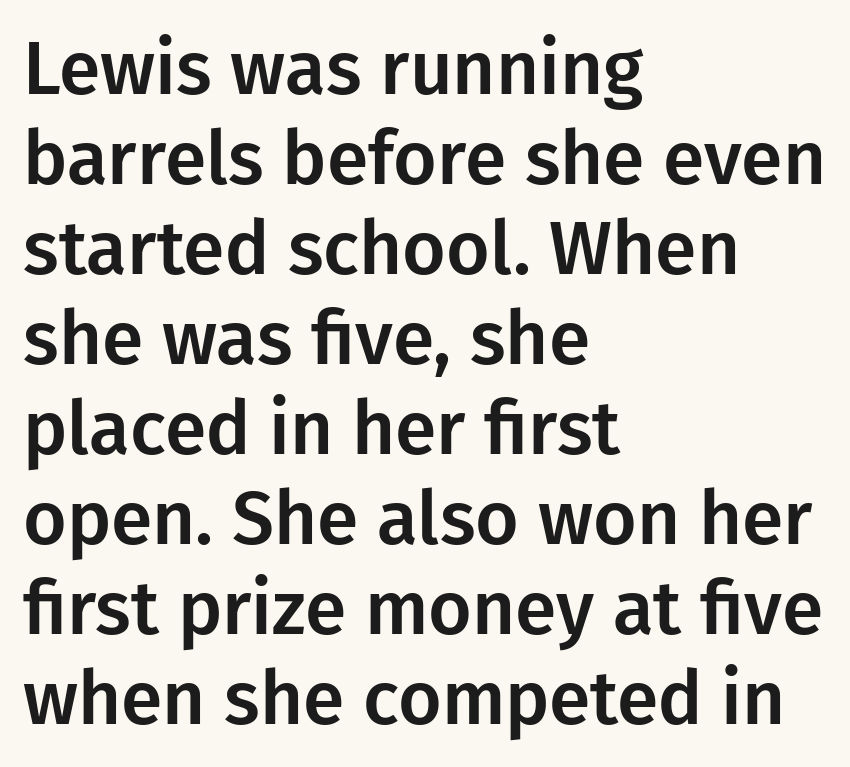
The image shows 75 px sans-serif type, upright; set left-aligned, line spacing 1.2x, normal letter spacing, not underlined; low stroke contrast and a medium x-height.
